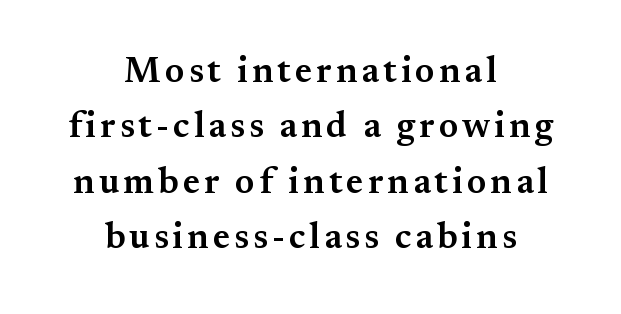
Yep, those are serifs on the letters. Plain, unruled lines of type. This sample uses an upright cut, with every glyph sitting square on the baseline. Proportional: the letters do not fall into vertical columns.
